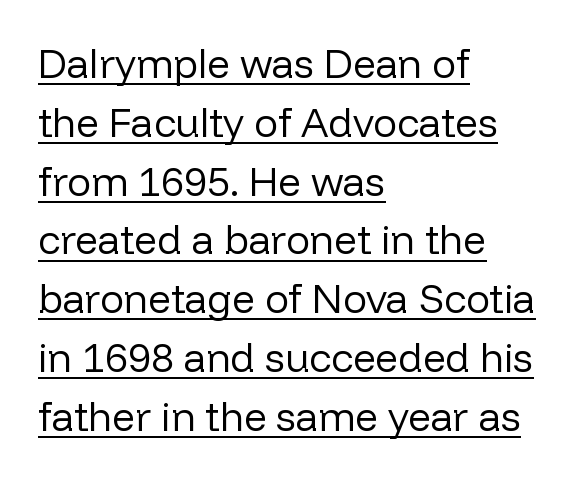
Q: Is the text bold? A: No.
Q: Is the text italic (slanted)? A: No, it is upright.
Q: Is the typeface a serif or a sans-serif typeface? A: Sans-serif.
Q: Is the text underlined? A: Yes.
Q: How is the paragraph aligned? A: Left-aligned.
Q: Is the spacing between letters normal or unusually wide? A: Normal.
Q: Is the spacing between lines tight, normal or loose? A: Normal.
Q: Width (condensed, normal, or wide)? A: Normal.
Q: Stroke contrast? A: Low.
Q: x-height? A: Medium.
Q: Monospaced? A: No.
